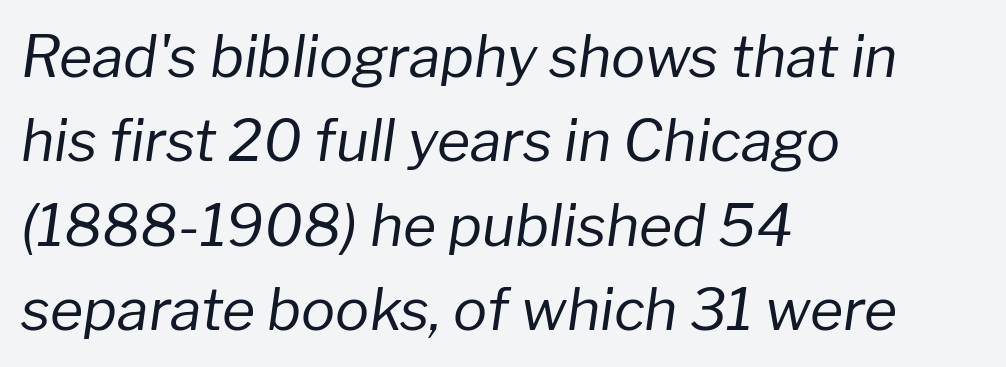
Glance below the letters and you will spot only blank space. The passage is arranged the way most books set body copy — flush left. A typesetter would call this proportional, since set widths differ per character. Each new line begins a customary step beneath the previous one.
